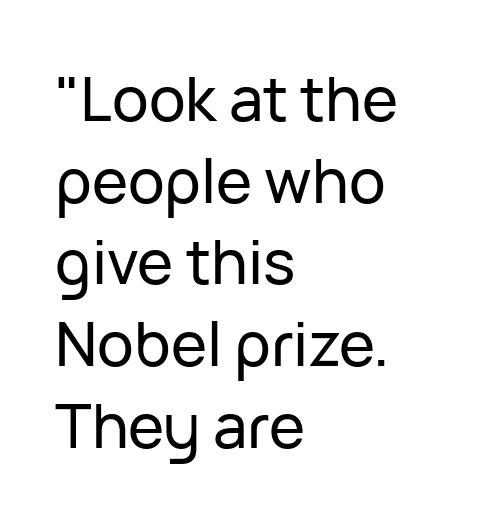
Q: Is the text italic (slanted)? A: No, it is upright.
Q: Is the typeface a serif or a sans-serif typeface? A: Sans-serif.
Q: Is the text underlined? A: No.
Q: How is the paragraph aligned? A: Left-aligned.
Q: Is the spacing between letters normal or unusually wide? A: Normal.
Q: Is the spacing between lines tight, normal or loose? A: Normal.
Q: Width (condensed, normal, or wide)? A: Normal.
Q: Stroke contrast? A: Low.
Q: x-height? A: Medium.
Q: Monospaced? A: No.
